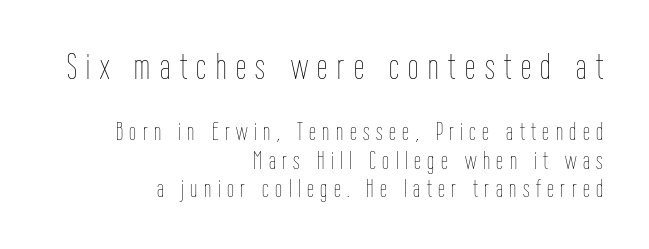
Q: Is the text bold? A: No.
Q: Is the text italic (slanted)? A: No, it is upright.
Q: Is the text underlined? A: No.
Q: How is the paragraph aligned? A: Right-aligned.
Q: Is the spacing between letters normal or unusually wide? A: Unusually wide.
Q: Is the spacing between lines tight, normal or loose? A: Tight.
Q: Which block of text is set in a larger size, the first (top) or the second (bottom)? A: The first (top) one.
Q: Width (condensed, normal, or wide)? A: Condensed.
Q: Stroke contrast? A: Low.
Q: x-height? A: Medium.
Q: Monospaced? A: No.
